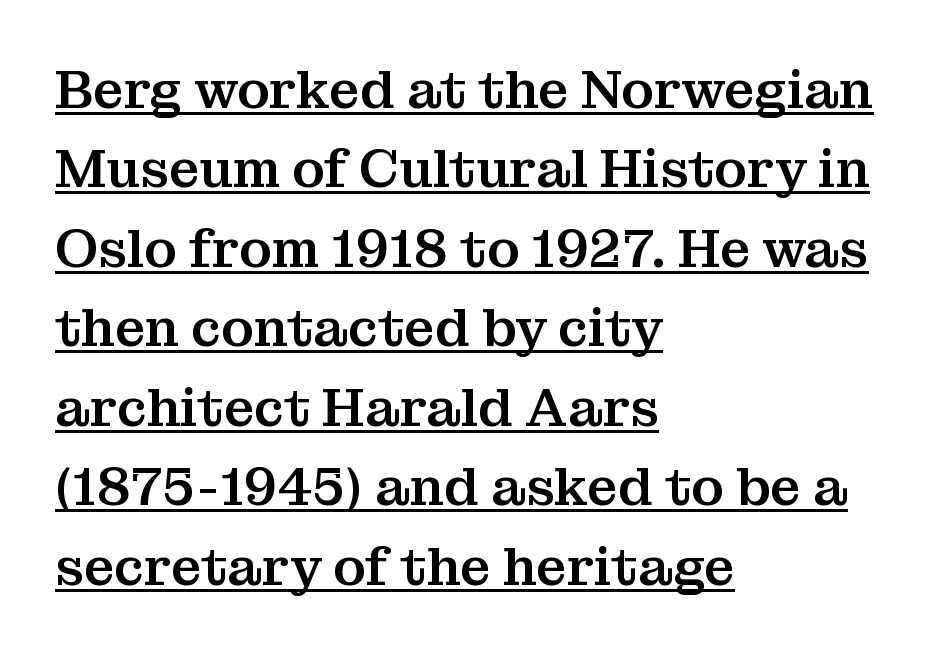
Note the varied advance widths — an 'i' is clearly narrower than an 'm'. Underlining? Definitely there. Tracking value appears to be zero — textbook default spacing. Style check: upright. The ragged edge is on the right, which tells us the setting is flush left. Does the leading feel generous? No, just average.
